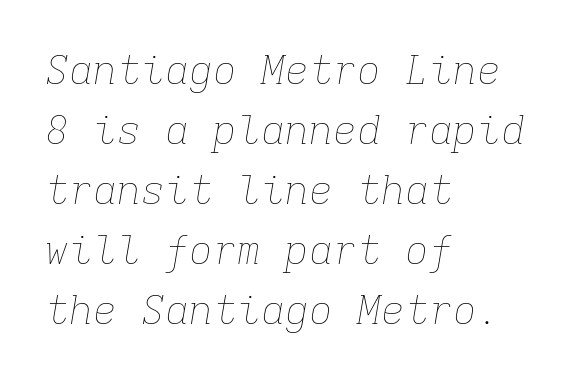
{"italic": "yes", "lean": "right", "slant_degrees": 9, "bold": "no", "weight": "thin", "width": "normal", "stroke_contrast": "low", "x_height": "medium", "monospaced": "yes", "underline": "no", "align": "left", "line_spacing": "normal", "line_spacing_ratio": 1.5, "letter_spacing": "normal", "letter_spacing_em": 0.0, "glyph_px": 40}
